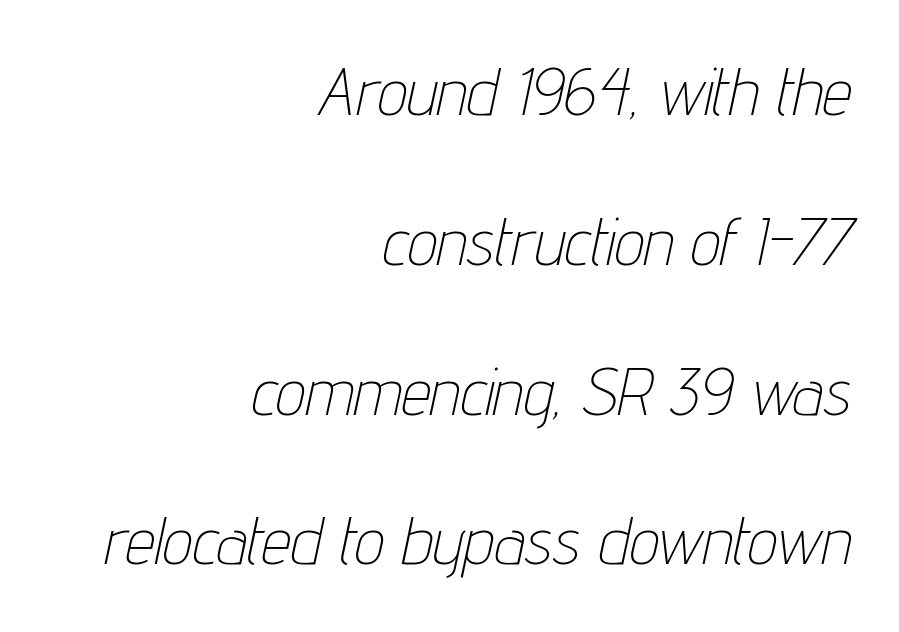
Q: Is the text bold? A: No.
Q: Is the text italic (slanted)? A: Yes, it leans right by about 12 degrees.
Q: Is the text underlined? A: No.
Q: How is the paragraph aligned? A: Right-aligned.
Q: Is the spacing between letters normal or unusually wide? A: Normal.
Q: Is the spacing between lines tight, normal or loose? A: Loose.
Q: Width (condensed, normal, or wide)? A: Condensed.
Q: Stroke contrast? A: Low.
Q: x-height? A: Medium.
Q: Monospaced? A: No.
